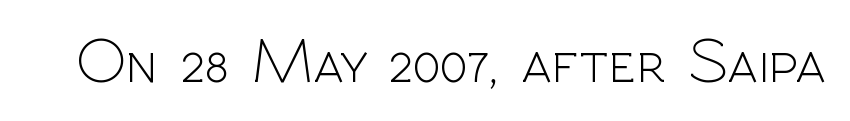
The image shows 64 px light sans-serif type, upright; set normal letter spacing, not underlined; a medium x-height.
